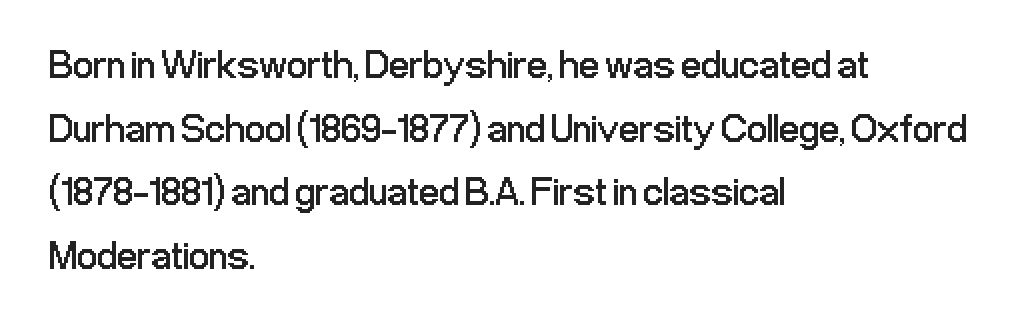
Each letter keeps its own natural width here, so spacing adapts to shape. Spacing between characters is what you'd get straight out of the box. A typesetter would call this leading conventional body-copy spacing. If you drew a ruler down the left edge, every line would touch it. Designer's note — italics off, roman on.
